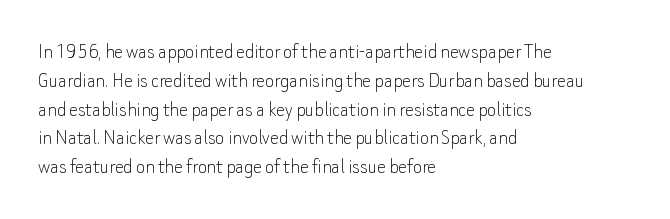
No extra ink here — the face is not bold. The ragged edge is on the right, which tells us the setting is flush left. Decoration check: the copy has no underline. Between one letter and the next there's only the usual sliver of space. No italicization has been applied; the sample stays upright. Successive baselines arrive at the customary interval.
